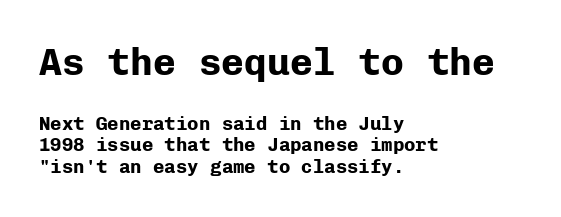
Caption: standard tracking, unaltered. Typeset ragged right — the left edge is the straight one. Leading is clearly below the norm, producing a dense column. Tall strokes in this sample are plumb rather than angled.
